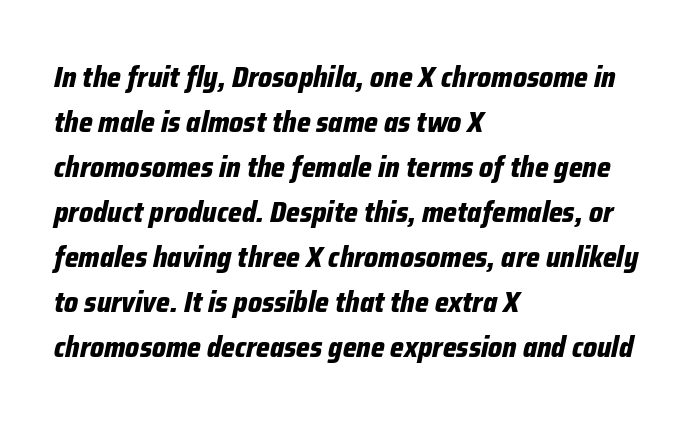
The image shows 29 px bold, condensed type, italic (leaning right); set left-aligned, normal line spacing (1.55x), normal letter spacing, not underlined; low stroke contrast and a medium x-height.
